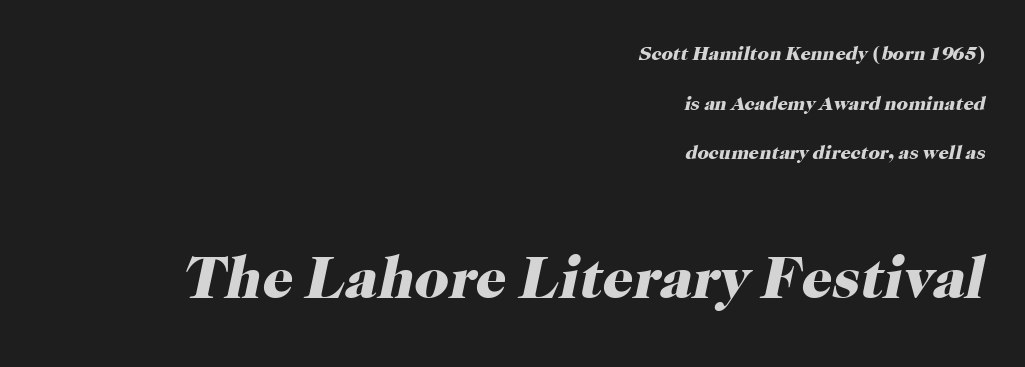
The image shows 60 px heavy serif type, italic (leaning right); set right-aligned, loose line spacing (2.48x), normal letter spacing, not underlined; the second (bottom) block is 3.0x larger; high stroke contrast and a medium x-height.
